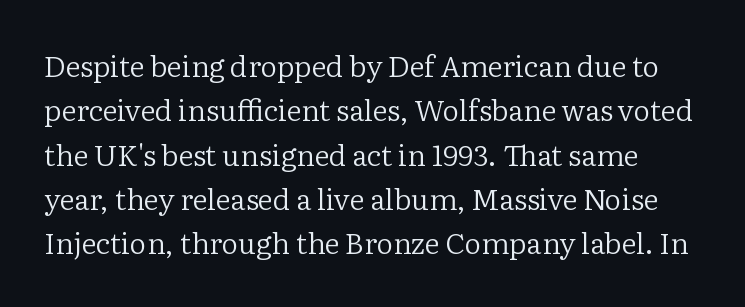
The image shows 29 px regular-weight serif type, upright; set normal line spacing (1.53x), normal letter spacing, not underlined; low stroke contrast and a medium x-height.
